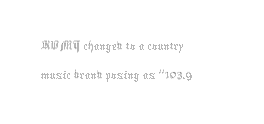
Q: Is the text bold? A: No.
Q: Is the text italic (slanted)? A: No, it is upright.
Q: Is the text underlined? A: No.
Q: How is the paragraph aligned? A: Left-aligned.
Q: Is the spacing between letters normal or unusually wide? A: Normal.
Q: Is the spacing between lines tight, normal or loose? A: Tight.
Q: Width (condensed, normal, or wide)? A: Normal.
Q: Stroke contrast? A: Medium.
Q: x-height? A: Medium.
Q: Monospaced? A: No.
